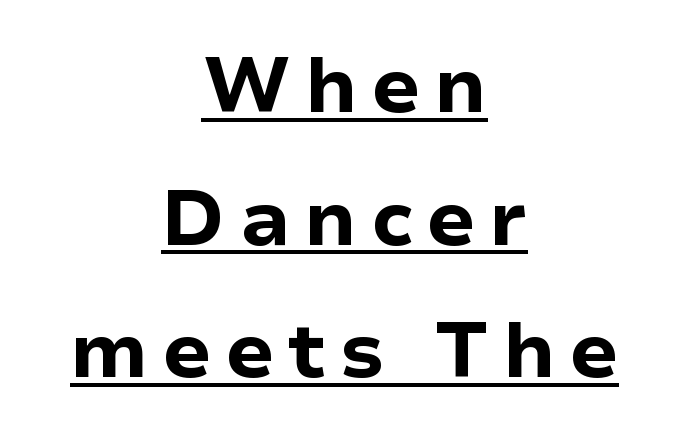
Q: Is the text bold? A: Yes.
Q: Is the text italic (slanted)? A: No, it is upright.
Q: Is the typeface a serif or a sans-serif typeface? A: Sans-serif.
Q: Is the text underlined? A: Yes.
Q: How is the paragraph aligned? A: Centered.
Q: Is the spacing between lines tight, normal or loose? A: Normal.
Q: Width (condensed, normal, or wide)? A: Normal.
Q: Stroke contrast? A: Low.
Q: x-height? A: Medium.
Q: Monospaced? A: No.
